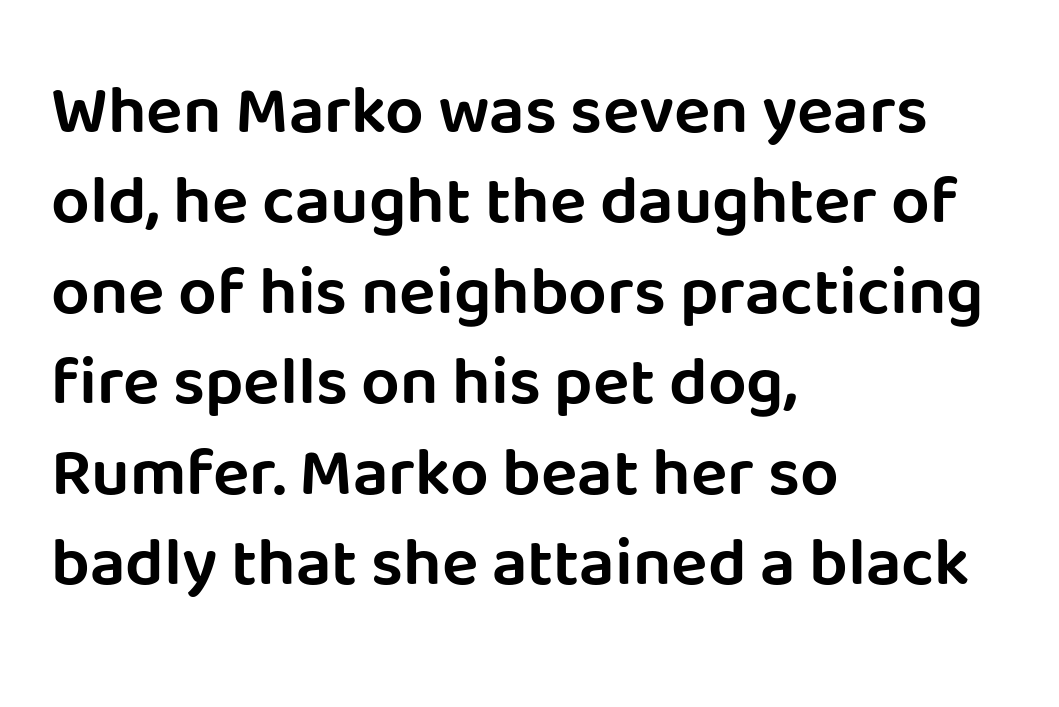
Q: Is the text italic (slanted)? A: No, it is upright.
Q: Is the typeface a serif or a sans-serif typeface? A: Sans-serif.
Q: Is the text underlined? A: No.
Q: How is the paragraph aligned? A: Left-aligned.
Q: Is the spacing between letters normal or unusually wide? A: Normal.
Q: Is the spacing between lines tight, normal or loose? A: Normal.
Q: Width (condensed, normal, or wide)? A: Normal.
Q: Stroke contrast? A: Low.
Q: x-height? A: Large.
Q: Monospaced? A: No.
